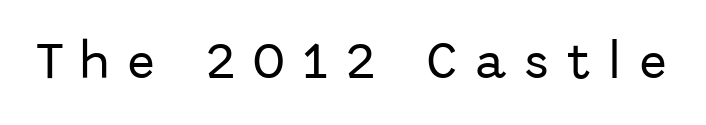
Q: Is the text italic (slanted)? A: No, it is upright.
Q: Is the typeface a serif or a sans-serif typeface? A: Sans-serif.
Q: Is the text underlined? A: No.
Q: Is the spacing between letters normal or unusually wide? A: Unusually wide.
Q: Width (condensed, normal, or wide)? A: Normal.
Q: Stroke contrast? A: Low.
Q: x-height? A: Medium.
Q: Monospaced? A: No.
